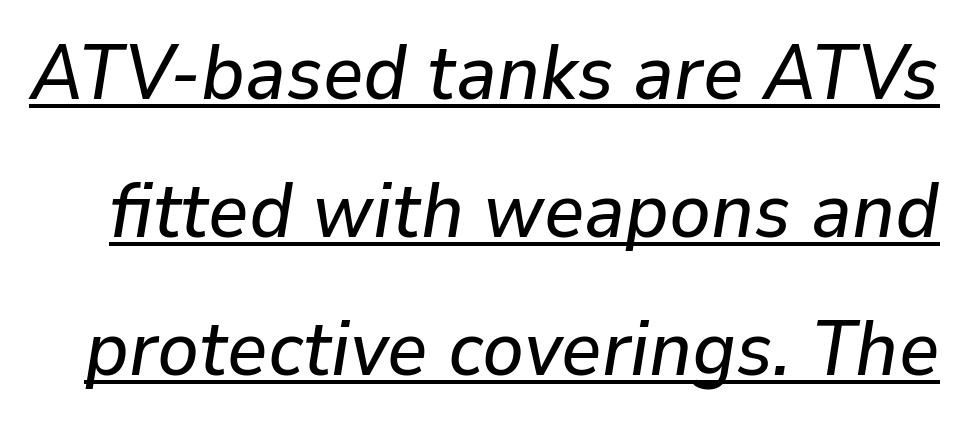
The letters sit at their default tracking, neither squeezed nor spread. Every word sits above its own underline. Varying glyph widths throughout — classic text-font behaviour. Would a proofreader flag this as italicized? Yes.
